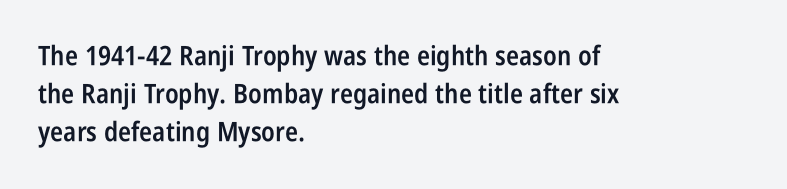
The image shows 27 px text type, upright; set left-aligned, normal line spacing (1.4x), normal letter spacing, not underlined.
